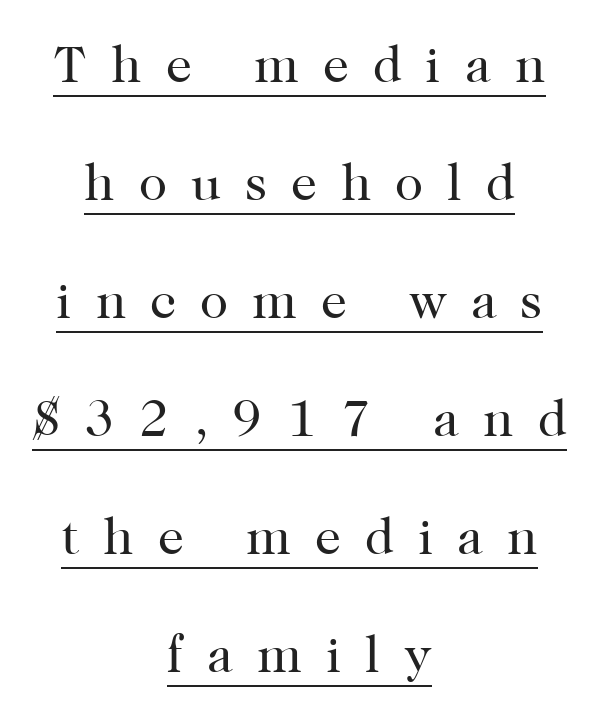
{"serif": "yes", "italic": "no", "bold": "no", "weight": "regular", "width": "normal", "stroke_contrast": "high", "x_height": "medium", "monospaced": "no", "underline": "yes", "align": "center", "line_spacing": "loose", "line_spacing_ratio": 2.27, "letter_spacing": "wide", "letter_spacing_em": 0.46, "glyph_px": 52}
